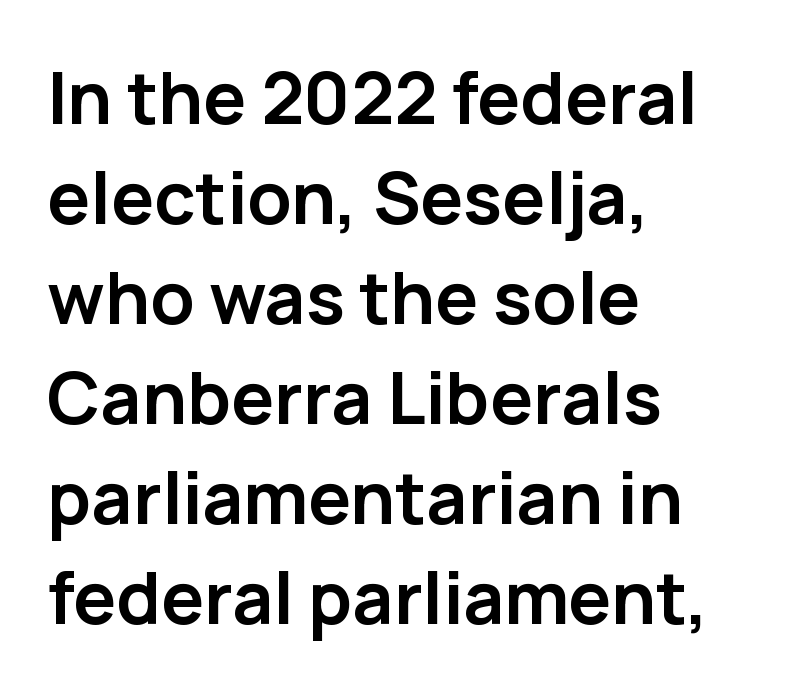
These words are printed bold, with thick strokes throughout. Unlike italic type, these characters show no tilt at all. Here the designer chose a conventional face with non-uniform glyph widths. The type is set solid horizontally, with unmodified tracking. Type without underlining. Caption: multi-line text, flush left, ragged right.
